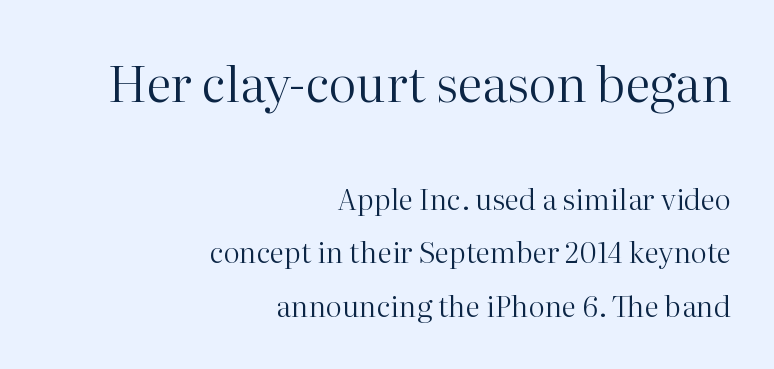
Q: Is the text bold? A: No.
Q: Is the text italic (slanted)? A: No, it is upright.
Q: Is the typeface a serif or a sans-serif typeface? A: Serif.
Q: Is the text underlined? A: No.
Q: How is the paragraph aligned? A: Right-aligned.
Q: Is the spacing between letters normal or unusually wide? A: Normal.
Q: Which block of text is set in a larger size, the first (top) or the second (bottom)? A: The first (top) one.
Q: Width (condensed, normal, or wide)? A: Normal.
Q: Stroke contrast? A: High.
Q: x-height? A: Medium.
Q: Monospaced? A: No.
